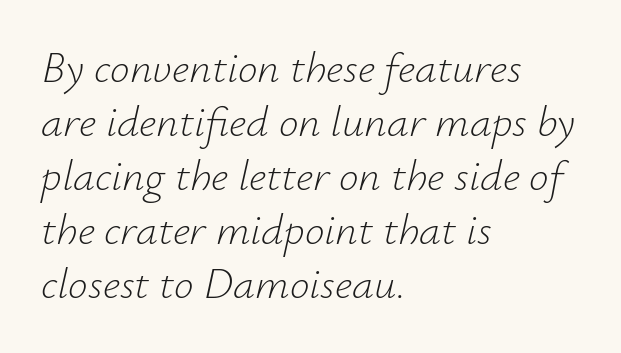
The image shows 44 px light type, italic (leaning right); set left-aligned, line spacing 1.23x, normal letter spacing, not underlined; low stroke contrast and a small x-height.
